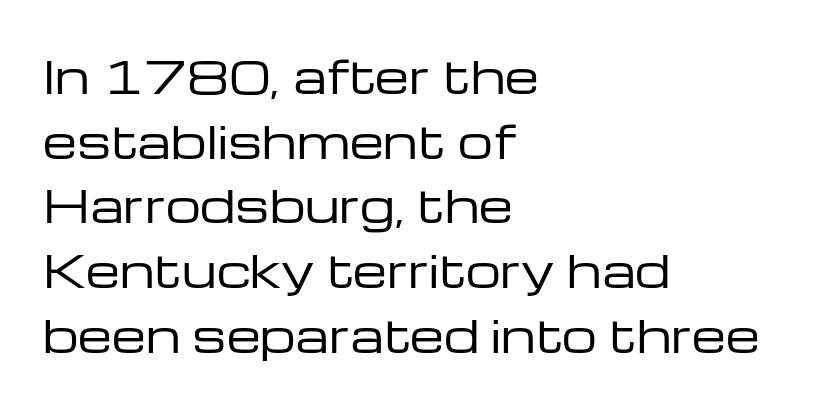
{"serif": "no", "italic": "no", "bold": "no", "weight": "regular", "width": "wide", "stroke_contrast": "low", "x_height": "medium", "monospaced": "no", "underline": "no", "align": "left", "line_spacing": "normal", "line_spacing_ratio": 1.47, "letter_spacing": "normal", "letter_spacing_em": 0.0, "glyph_px": 44}
